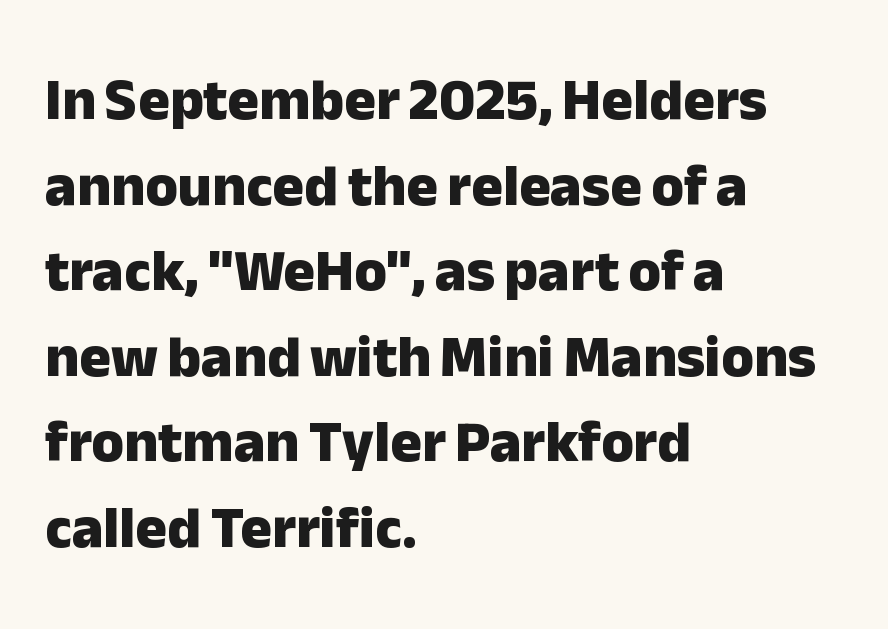
Q: Is the text bold? A: Yes.
Q: Is the text italic (slanted)? A: No, it is upright.
Q: Is the typeface a serif or a sans-serif typeface? A: Sans-serif.
Q: Is the text underlined? A: No.
Q: How is the paragraph aligned? A: Left-aligned.
Q: Is the spacing between letters normal or unusually wide? A: Normal.
Q: Is the spacing between lines tight, normal or loose? A: Normal.
Q: Width (condensed, normal, or wide)? A: Normal.
Q: Stroke contrast? A: Low.
Q: x-height? A: Medium.
Q: Monospaced? A: No.
